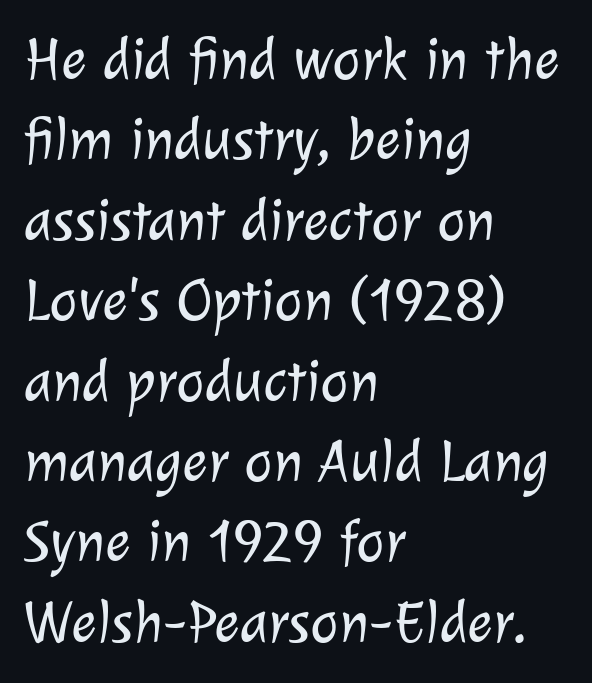
The image shows 60 px light sans-serif type; set left-aligned, normal line spacing (1.34x), normal letter spacing, not underlined; low stroke contrast and a medium x-height.
